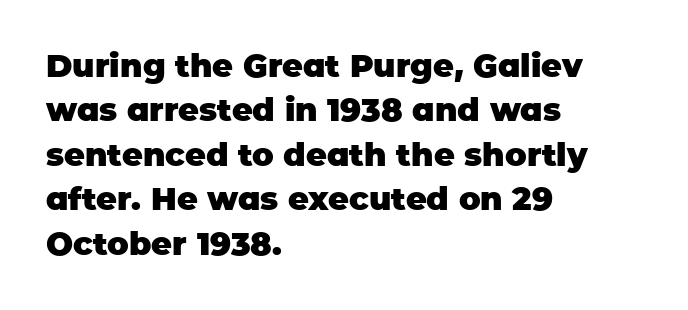
The image shows 32 px heavy sans-serif type, upright; set left-aligned, normal line spacing (1.39x), normal letter spacing, not underlined; low stroke contrast and a large x-height.
